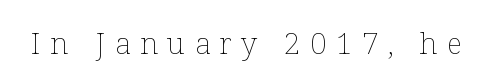
The image shows 30 px thin type, upright; set unusually wide letter spacing (+0.31 em), not underlined; low stroke contrast and a medium x-height.
